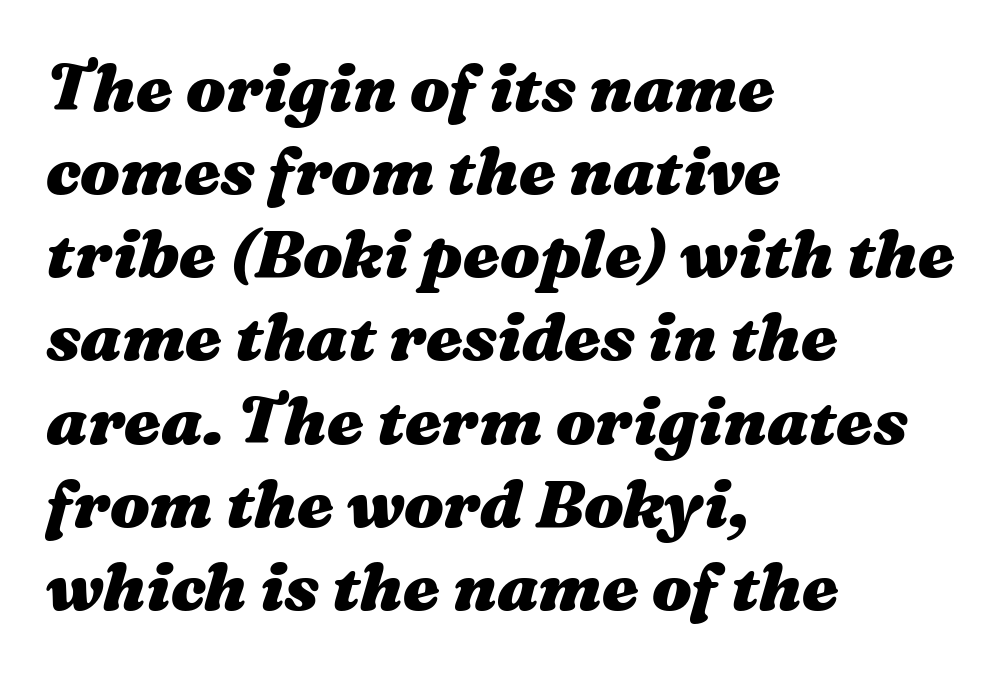
The image shows 66 px heavy, wide type, italic (leaning right); set left-aligned, normal line spacing (1.26x), normal letter spacing, not underlined; medium stroke contrast and a medium x-height.
